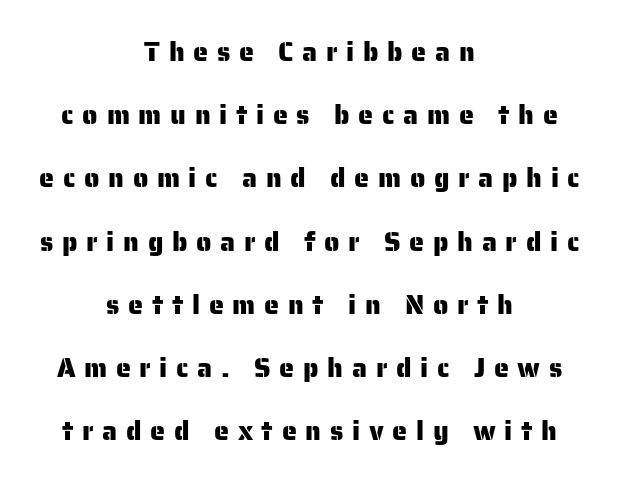
The image shows 27 px text type, upright; set centered, loose line spacing (2.34x), unusually wide letter spacing (+0.32 em), not underlined.
